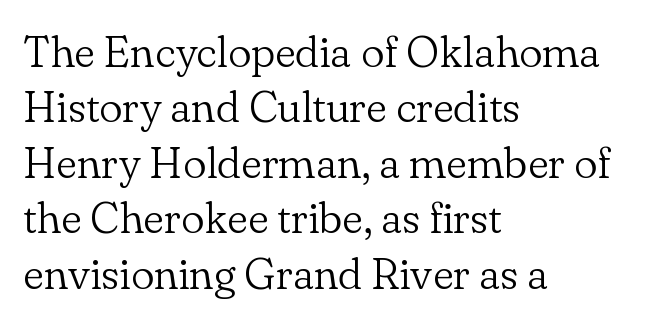
{"serif": "yes", "italic": "no", "bold": "no", "weight": "light", "width": "normal", "stroke_contrast": "low", "x_height": "small", "monospaced": "no", "underline": "no", "align": "left", "line_spacing": "normal", "line_spacing_ratio": 1.26, "letter_spacing": "normal", "letter_spacing_em": 0.0, "glyph_px": 44}
